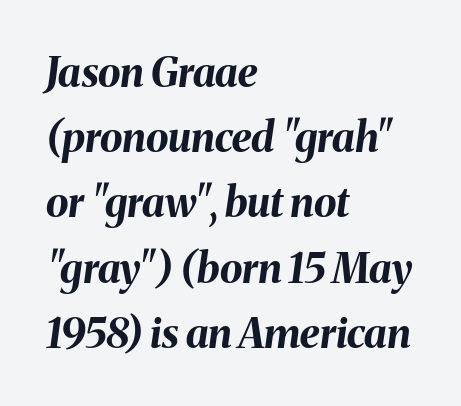
{"italic": "yes", "lean": "right", "slant_degrees": 8, "bold": "yes", "weight": "bold", "width": "normal", "stroke_contrast": "medium", "x_height": "medium", "monospaced": "no", "underline": "no", "align": "left", "line_spacing": "normal", "line_spacing_ratio": 1.59, "letter_spacing": "normal", "letter_spacing_em": 0.0, "glyph_px": 41}
